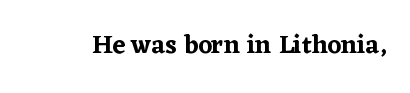
{"italic": "no", "underline": "no", "letter_spacing": "normal", "letter_spacing_em": 0.0, "glyph_px": 26}
